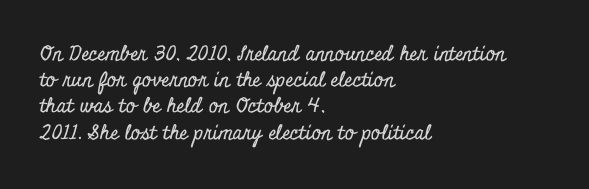
Q: Is the text italic (slanted)? A: Yes.
Q: Is the text underlined? A: No.
Q: How is the paragraph aligned? A: Left-aligned.
Q: Is the spacing between letters normal or unusually wide? A: Normal.
Q: Is the spacing between lines tight, normal or loose? A: Normal.
